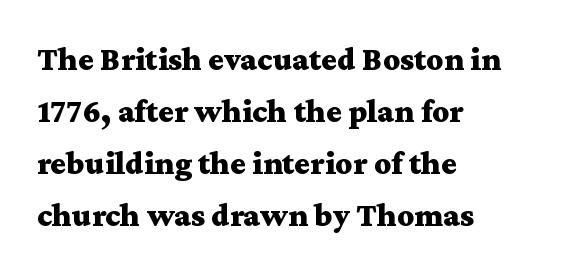
Q: Is the text bold? A: Yes.
Q: Is the text italic (slanted)? A: No, it is upright.
Q: Is the typeface a serif or a sans-serif typeface? A: Serif.
Q: Is the text underlined? A: No.
Q: How is the paragraph aligned? A: Left-aligned.
Q: Is the spacing between letters normal or unusually wide? A: Normal.
Q: Is the spacing between lines tight, normal or loose? A: Normal.
Q: Width (condensed, normal, or wide)? A: Wide.
Q: Stroke contrast? A: Medium.
Q: x-height? A: Medium.
Q: Monospaced? A: No.
